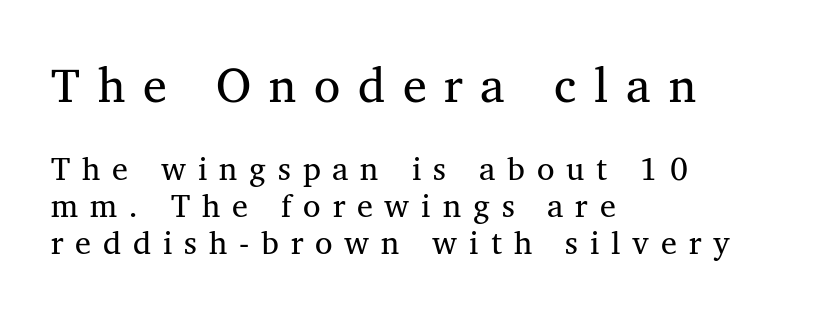
{"serif": "yes", "italic": "no", "bold": "no", "weight": "regular", "width": "normal", "stroke_contrast": "medium", "x_height": "medium", "monospaced": "no", "underline": "no", "align": "left", "line_spacing_ratio": 1.17, "letter_spacing": "wide", "letter_spacing_em": 0.37, "larger_block": "first", "size_ratio": 1.5, "glyph_px": 48}
